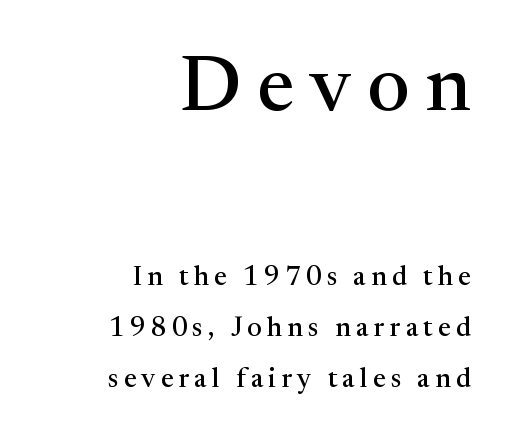
{"serif": "yes", "italic": "no", "width": "normal", "stroke_contrast": "medium", "x_height": "medium", "monospaced": "no", "underline": "no", "align": "right", "line_spacing_ratio": 1.88, "larger_block": "first", "size_ratio": 2.96, "glyph_px": 80}
